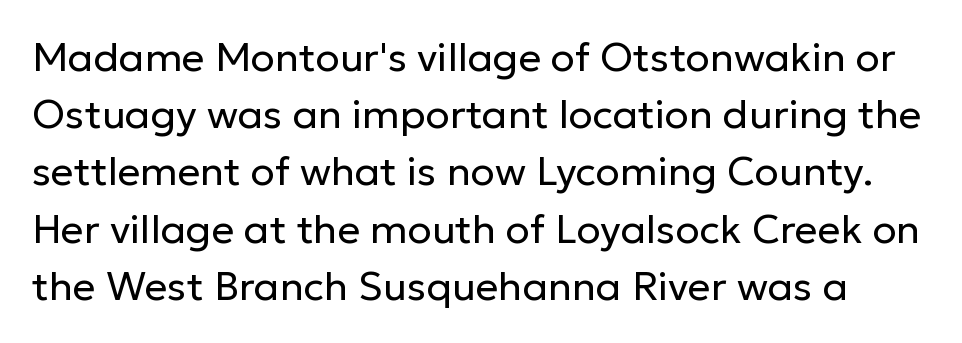
The image shows 40 px regular-weight sans-serif type, upright; set normal line spacing (1.43x), normal letter spacing, not underlined; low stroke contrast and a medium x-height.
